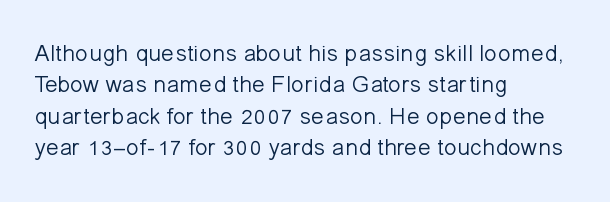
What stands out about the letter spacing? Nothing — it is the standard amount. Unmarked baselines from the first word to the last. The rendering anchors every line to the left-hand side. Regarding leading, the lines here are spaced in the standard way. Compared with a typical body face, this is equally light or lighter still. In terms of posture, this sample is upright.
